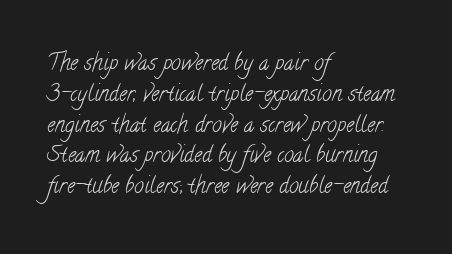
Q: Is the text bold? A: No.
Q: Is the text underlined? A: No.
Q: How is the paragraph aligned? A: Left-aligned.
Q: Is the spacing between letters normal or unusually wide? A: Normal.
Q: Is the spacing between lines tight, normal or loose? A: Normal.
